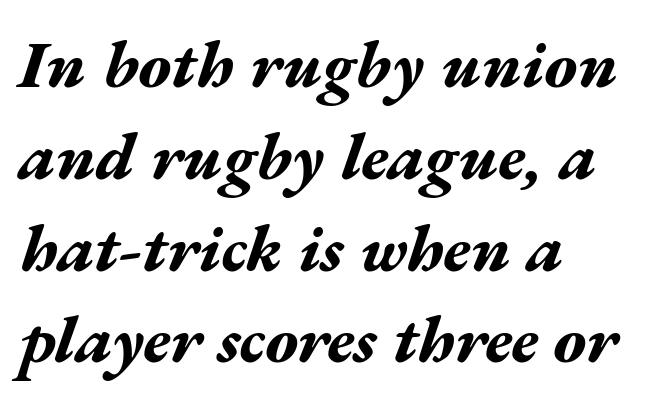
The image shows 67 px bold, wide type, italic (leaning right); set left-aligned, normal line spacing (1.37x), normal letter spacing, not underlined; medium stroke contrast and a medium x-height.
